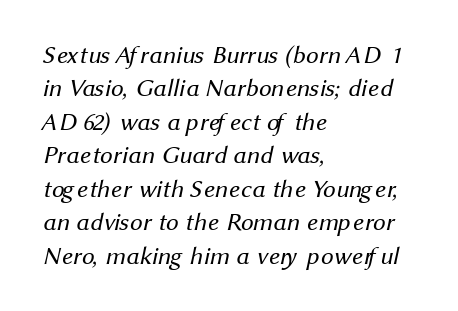
Heaviness? Minimal to ordinary, like unemphasized prose. The rendering keeps characters at their native spacing. Lines of text with bare space underneath. A student would call this left alignment; a typographer would say flush left, rag right. Evenly set lines give the paragraph a standard silhouette.
